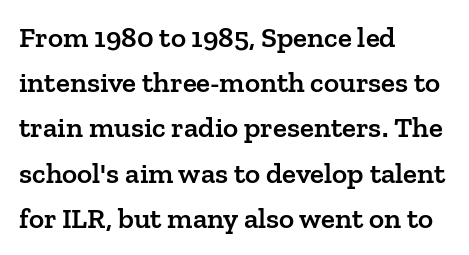
{"serif": "yes", "italic": "no", "bold": "semi", "weight": "semibold", "width": "normal", "stroke_contrast": "low", "x_height": "medium", "monospaced": "no", "underline": "no", "align": "left", "line_spacing": "normal", "line_spacing_ratio": 1.56, "letter_spacing": "normal", "letter_spacing_em": 0.0, "glyph_px": 29}
